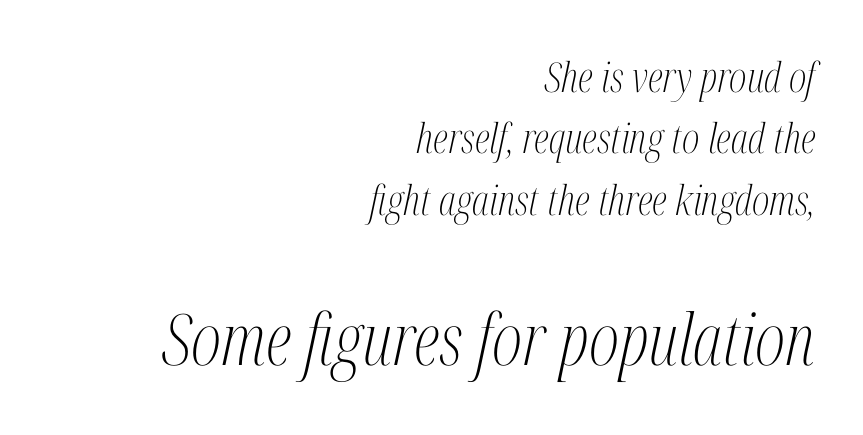
{"serif": "yes", "italic": "yes", "lean": "right", "slant_degrees": 12, "bold": "no", "weight": "light", "width": "condensed", "stroke_contrast": "medium", "x_height": "medium", "monospaced": "no", "underline": "no", "align": "right", "line_spacing": "normal", "line_spacing_ratio": 1.5, "letter_spacing": "normal", "letter_spacing_em": 0.0, "larger_block": "second", "size_ratio": 1.73, "glyph_px": 71}
